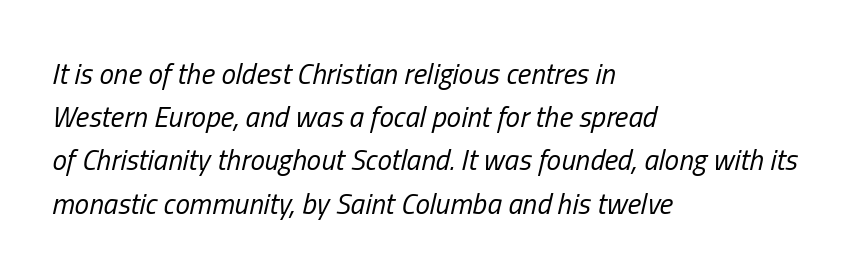
{"italic": "yes", "lean": "right", "slant_degrees": 13, "bold": "no", "weight": "regular", "width": "condensed", "stroke_contrast": "low", "x_height": "medium", "monospaced": "no", "underline": "no", "align": "left", "line_spacing": "normal", "line_spacing_ratio": 1.49, "letter_spacing": "normal", "letter_spacing_em": 0.0, "glyph_px": 29}
